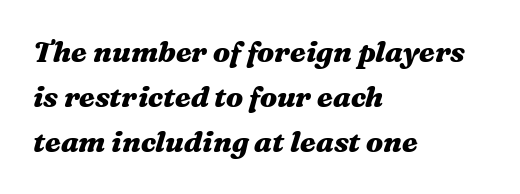
The image shows 29 px heavy, wide type, italic (leaning right); set left-aligned, normal line spacing (1.56x), normal letter spacing, not underlined; medium stroke contrast and a medium x-height.
